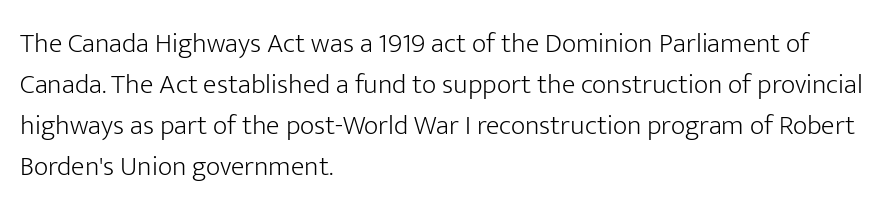
{"serif": "no", "italic": "no", "bold": "no", "weight": "light", "width": "normal", "stroke_contrast": "low", "x_height": "medium", "monospaced": "no", "underline": "no", "align": "left", "line_spacing": "normal", "line_spacing_ratio": 1.47, "letter_spacing": "normal", "letter_spacing_em": 0.0, "glyph_px": 28}
